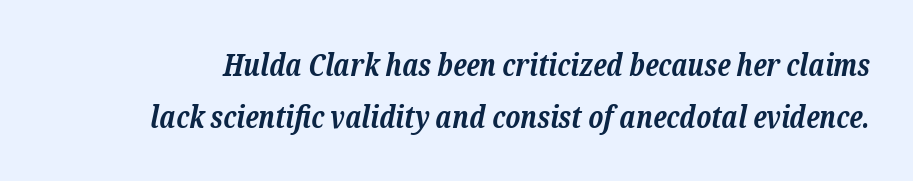
{"serif": "yes", "italic": "yes", "lean": "right", "slant_degrees": 12, "bold": "yes", "weight": "bold", "width": "normal", "stroke_contrast": "low", "x_height": "medium", "monospaced": "no", "underline": "no", "line_spacing_ratio": 1.75, "letter_spacing": "normal", "letter_spacing_em": 0.0, "glyph_px": 30}
